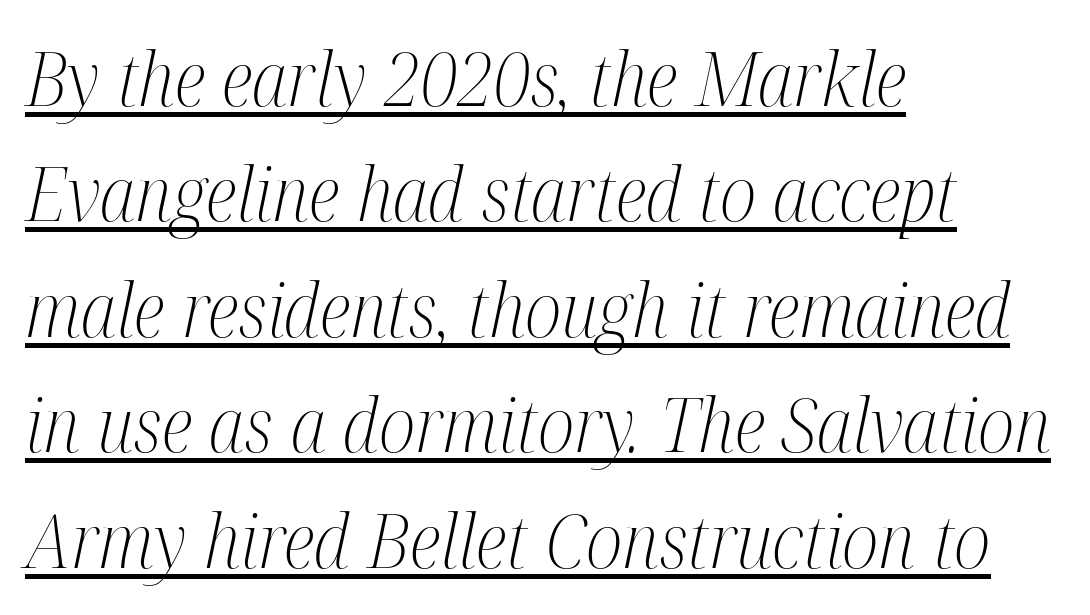
Compared with ordinary roman type, these characters are visibly tilted. Regular leading. The face used here is rendered with its standard letterfit. Spacing verdict: proportional, widths tailored to each character. Caption: lettering with a line underneath.
